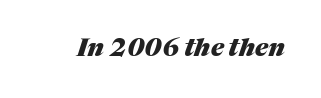
{"italic": "yes", "lean": "right", "slant_degrees": 17, "bold": "yes", "underline": "no", "letter_spacing": "normal", "letter_spacing_em": 0.0, "glyph_px": 25}
